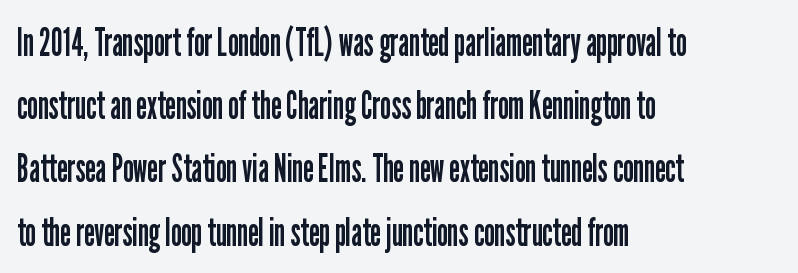
Q: Is the text bold? A: No.
Q: Is the text italic (slanted)? A: No, it is upright.
Q: Is the typeface a serif or a sans-serif typeface? A: Sans-serif.
Q: Is the text underlined? A: No.
Q: How is the paragraph aligned? A: Left-aligned.
Q: Is the spacing between letters normal or unusually wide? A: Normal.
Q: Is the spacing between lines tight, normal or loose? A: Normal.
Q: Width (condensed, normal, or wide)? A: Condensed.
Q: Stroke contrast? A: Low.
Q: x-height? A: Medium.
Q: Monospaced? A: No.
